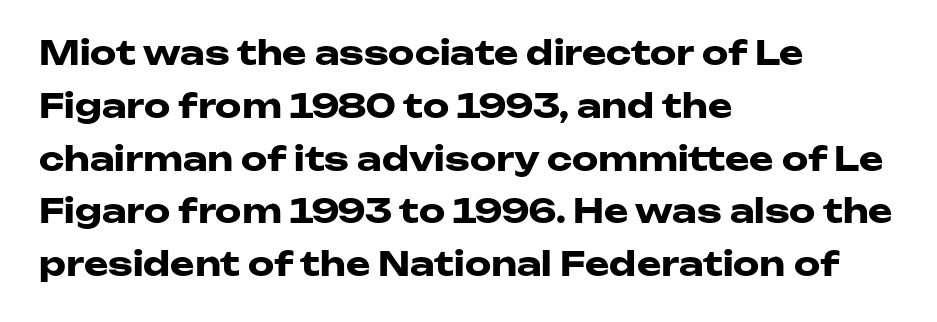
Quick note: underline off. This sample has the flowing, uneven cadence of proportional lettering. This is sans-serif lettering, the kind often seen on screens and signage. The line-height multiplier appears to be the usual default. Nobody touched the tracking dial on this one.
